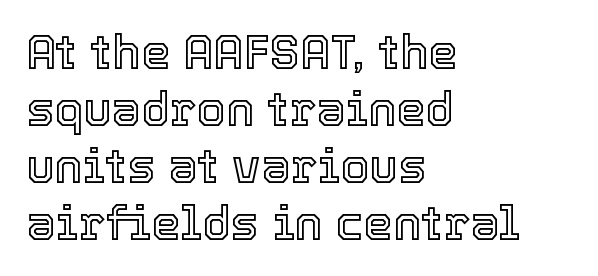
The image shows 47 px text type, upright; set left-aligned, line spacing 1.21x, normal letter spacing, not underlined; a medium x-height.
